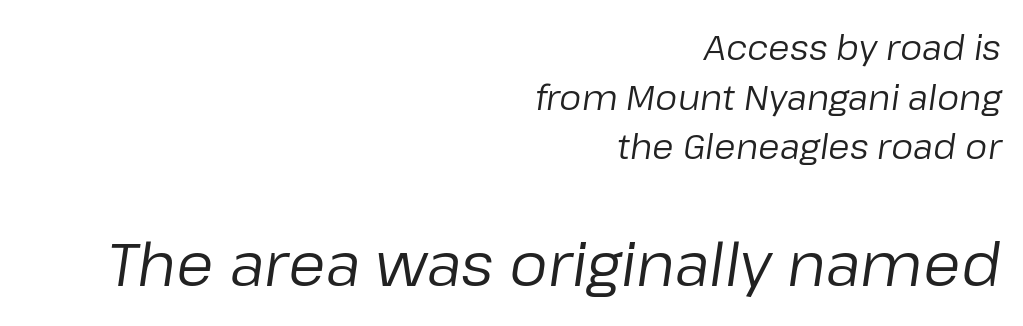
Q: Is the text bold? A: No.
Q: Is the text italic (slanted)? A: Yes, it leans right by about 8 degrees.
Q: Is the text underlined? A: No.
Q: How is the paragraph aligned? A: Right-aligned.
Q: Is the spacing between letters normal or unusually wide? A: Normal.
Q: Is the spacing between lines tight, normal or loose? A: Normal.
Q: Which block of text is set in a larger size, the first (top) or the second (bottom)? A: The second (bottom) one.
Q: Width (condensed, normal, or wide)? A: Normal.
Q: Stroke contrast? A: Low.
Q: x-height? A: Medium.
Q: Monospaced? A: No.
